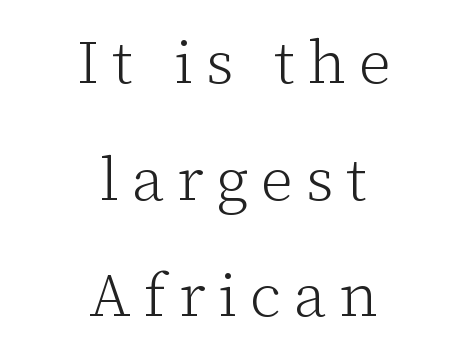
Q: Is the text bold? A: No.
Q: Is the text italic (slanted)? A: No, it is upright.
Q: Is the typeface a serif or a sans-serif typeface? A: Serif.
Q: Is the text underlined? A: No.
Q: How is the paragraph aligned? A: Centered.
Q: Is the spacing between letters normal or unusually wide? A: Unusually wide.
Q: Is the spacing between lines tight, normal or loose? A: Loose.
Q: Width (condensed, normal, or wide)? A: Normal.
Q: Stroke contrast? A: Low.
Q: x-height? A: Medium.
Q: Monospaced? A: No.
